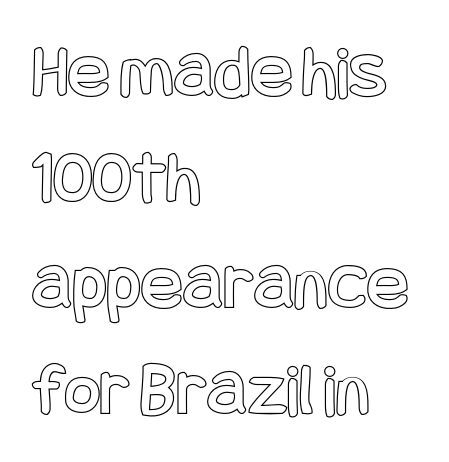
{"italic": "no", "width": "condensed", "x_height": "large", "underline": "no", "align": "left", "line_spacing": "normal", "line_spacing_ratio": 1.36, "letter_spacing": "normal", "letter_spacing_em": 0.0, "glyph_px": 78}
